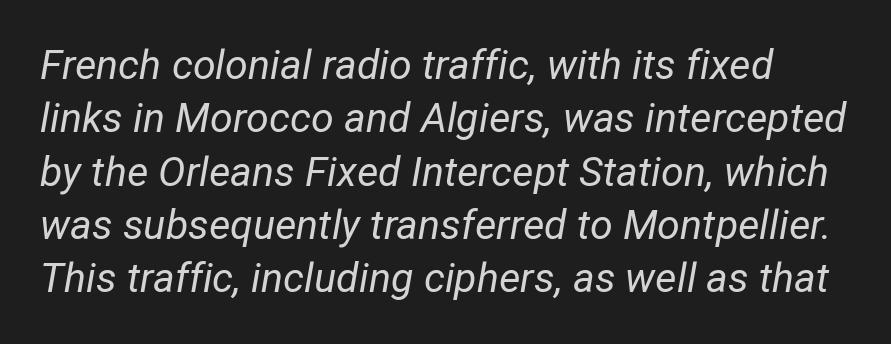
Q: Is the text bold? A: No.
Q: Is the text italic (slanted)? A: Yes, it leans right by about 12 degrees.
Q: Is the text underlined? A: No.
Q: Is the spacing between letters normal or unusually wide? A: Normal.
Q: Is the spacing between lines tight, normal or loose? A: Normal.
Q: Width (condensed, normal, or wide)? A: Normal.
Q: Stroke contrast? A: Low.
Q: x-height? A: Medium.
Q: Monospaced? A: No.
